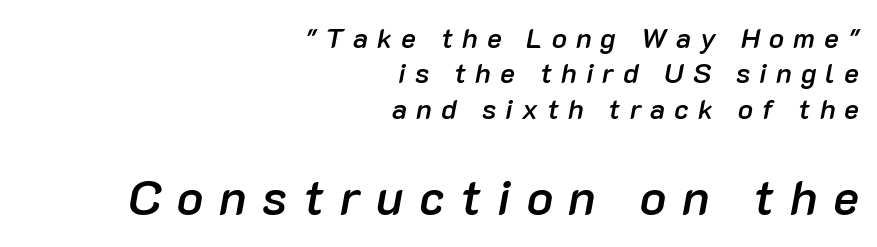
The image shows 49 px semibold type, italic (leaning right); set right-aligned, normal line spacing (1.26x), unusually wide letter spacing (+0.32 em), not underlined; the second (bottom) block is 1.75x larger; low stroke contrast and a medium x-height.
